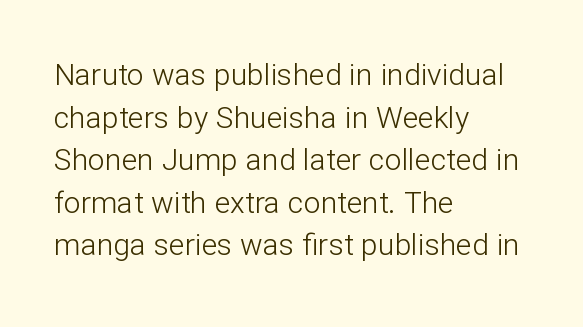
The image shows 30 px light sans-serif type, upright; set left-aligned, normal line spacing (1.42x), normal letter spacing, not underlined; low stroke contrast and a medium x-height.
